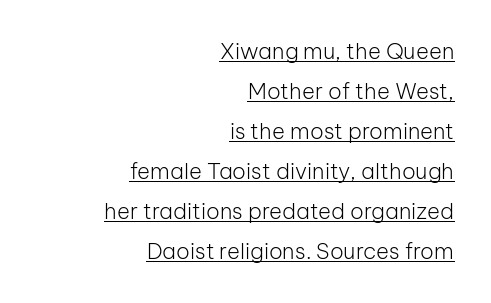
{"italic": "no", "bold": "no", "underline": "yes", "align": "right", "line_spacing_ratio": 1.82, "letter_spacing": "normal", "letter_spacing_em": 0.0, "glyph_px": 22}
